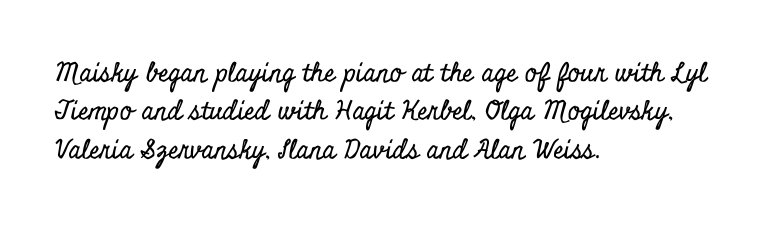
{"underline": "no", "align": "left", "line_spacing": "normal", "line_spacing_ratio": 1.48, "letter_spacing": "normal", "letter_spacing_em": 0.0, "glyph_px": 26}
